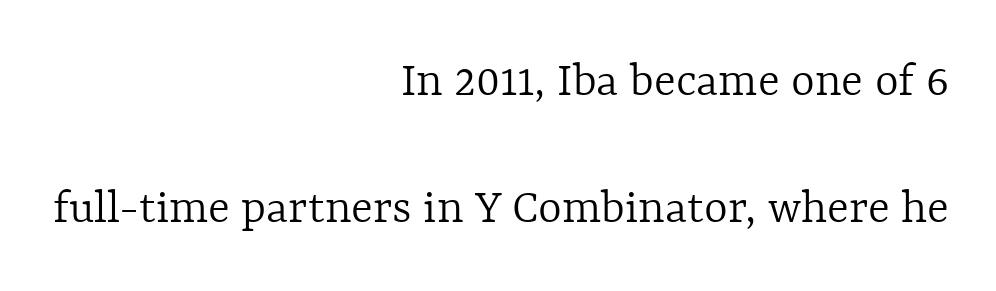
{"italic": "no", "bold": "no", "weight": "light", "width": "normal", "x_height": "medium", "monospaced": "no", "underline": "no", "align": "right", "line_spacing": "loose", "line_spacing_ratio": 2.49, "letter_spacing": "normal", "letter_spacing_em": 0.0, "glyph_px": 51}
